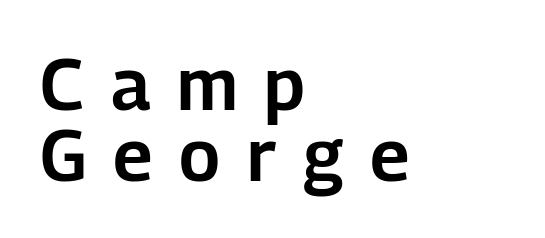
The image shows 72 px sans-serif type, upright; set left-aligned, tight line spacing (0.98x), unusually wide letter spacing (+0.37 em), not underlined; low stroke contrast and a medium x-height.
